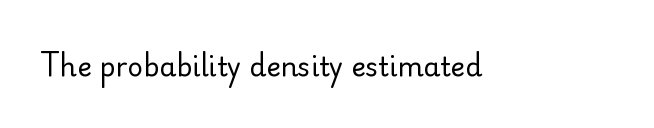
The image shows 27 px text type, upright; set normal letter spacing, not underlined.
